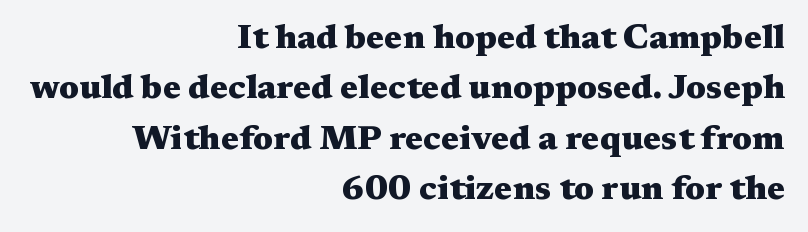
Q: Is the text bold? A: Yes.
Q: Is the text italic (slanted)? A: No, it is upright.
Q: Is the typeface a serif or a sans-serif typeface? A: Serif.
Q: Is the text underlined? A: No.
Q: How is the paragraph aligned? A: Right-aligned.
Q: Is the spacing between letters normal or unusually wide? A: Normal.
Q: Is the spacing between lines tight, normal or loose? A: Normal.
Q: Width (condensed, normal, or wide)? A: Wide.
Q: Stroke contrast? A: Medium.
Q: x-height? A: Medium.
Q: Monospaced? A: No.
